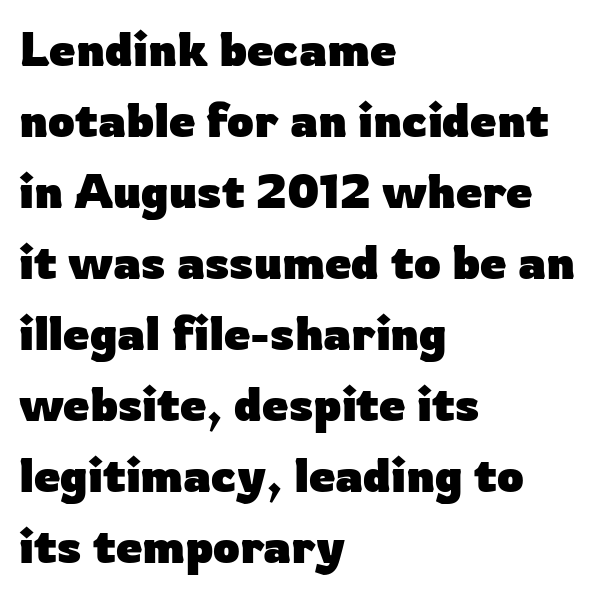
Q: Is the text bold? A: Yes.
Q: Is the text italic (slanted)? A: No, it is upright.
Q: Is the typeface a serif or a sans-serif typeface? A: Sans-serif.
Q: Is the text underlined? A: No.
Q: How is the paragraph aligned? A: Left-aligned.
Q: Is the spacing between letters normal or unusually wide? A: Normal.
Q: Is the spacing between lines tight, normal or loose? A: Normal.
Q: Width (condensed, normal, or wide)? A: Normal.
Q: Stroke contrast? A: Low.
Q: x-height? A: Medium.
Q: Monospaced? A: No.
